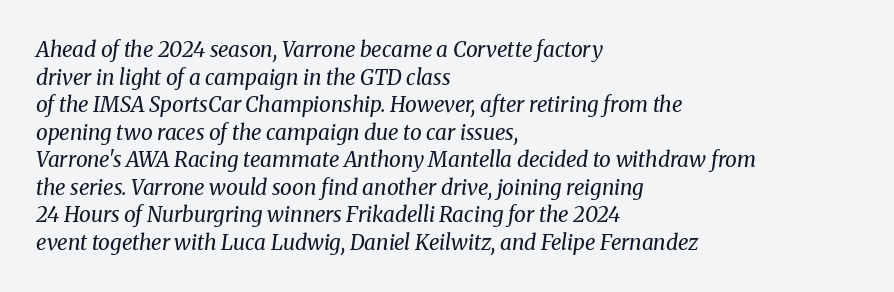
Q: Is the text bold? A: No.
Q: Is the text italic (slanted)? A: Yes, it leans right by about 8 degrees.
Q: Is the text underlined? A: No.
Q: How is the paragraph aligned? A: Left-aligned.
Q: Is the spacing between letters normal or unusually wide? A: Normal.
Q: Is the spacing between lines tight, normal or loose? A: Normal.
